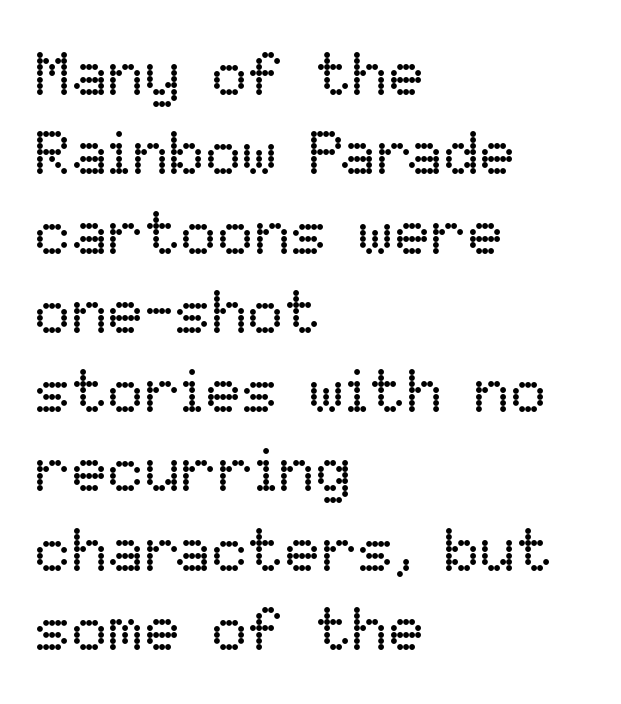
The image shows 61 px regular-weight type, upright; set left-aligned, normal line spacing (1.3x), normal letter spacing, not underlined; low stroke contrast and a medium x-height.
